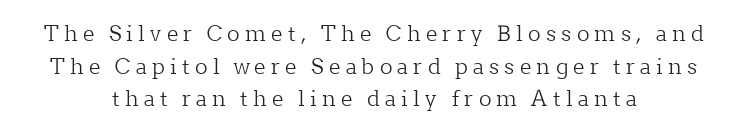
Q: Is the text bold? A: No.
Q: Is the text italic (slanted)? A: No, it is upright.
Q: Is the text underlined? A: No.
Q: How is the paragraph aligned? A: Centered.
Q: Is the spacing between letters normal or unusually wide? A: Unusually wide.
Q: Is the spacing between lines tight, normal or loose? A: Normal.
